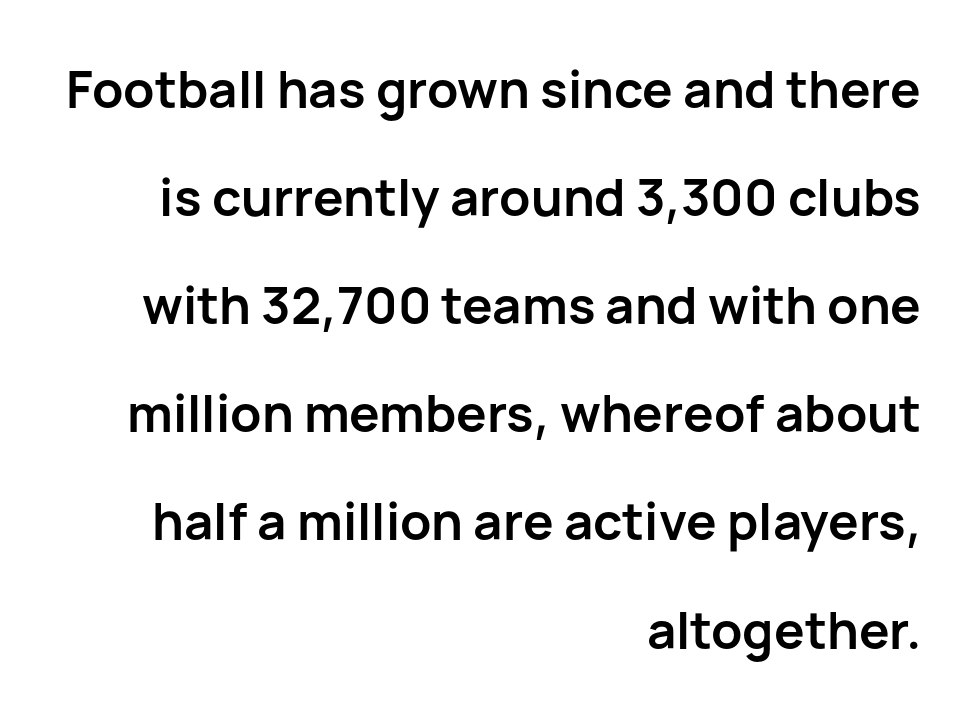
Q: Is the text bold? A: Yes.
Q: Is the text italic (slanted)? A: No, it is upright.
Q: Is the typeface a serif or a sans-serif typeface? A: Sans-serif.
Q: Is the text underlined? A: No.
Q: How is the paragraph aligned? A: Right-aligned.
Q: Is the spacing between letters normal or unusually wide? A: Normal.
Q: Is the spacing between lines tight, normal or loose? A: Loose.
Q: Width (condensed, normal, or wide)? A: Normal.
Q: Stroke contrast? A: Low.
Q: x-height? A: Medium.
Q: Monospaced? A: No.
